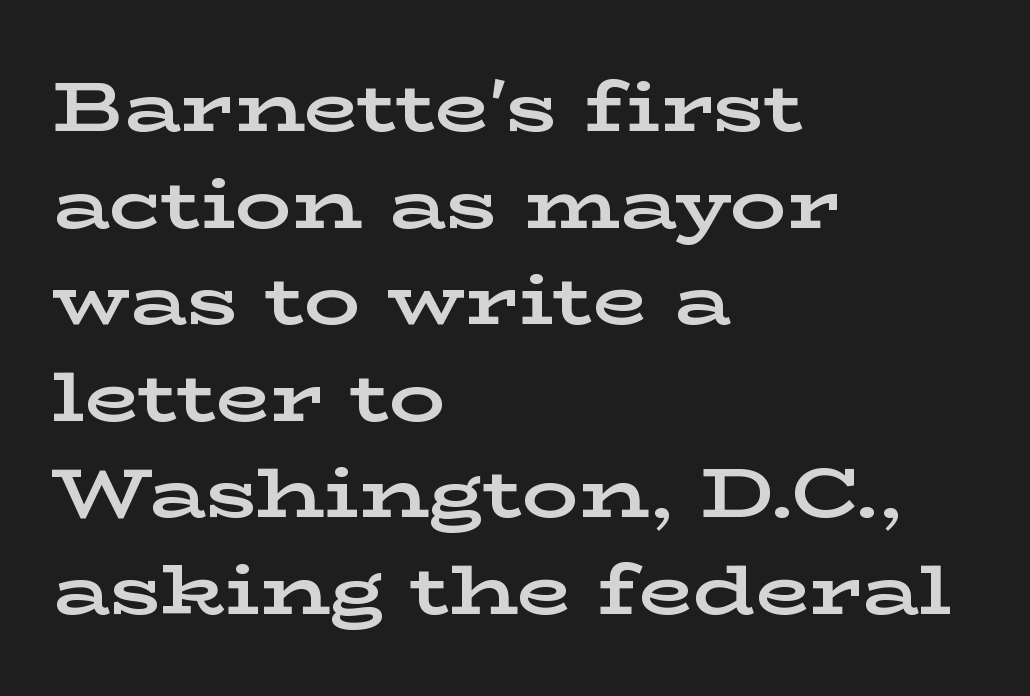
Q: Is the text bold? A: Yes.
Q: Is the text italic (slanted)? A: No, it is upright.
Q: Is the typeface a serif or a sans-serif typeface? A: Serif.
Q: Is the text underlined? A: No.
Q: How is the paragraph aligned? A: Left-aligned.
Q: Is the spacing between letters normal or unusually wide? A: Normal.
Q: Is the spacing between lines tight, normal or loose? A: Normal.
Q: Width (condensed, normal, or wide)? A: Wide.
Q: Stroke contrast? A: Low.
Q: x-height? A: Medium.
Q: Monospaced? A: No.
